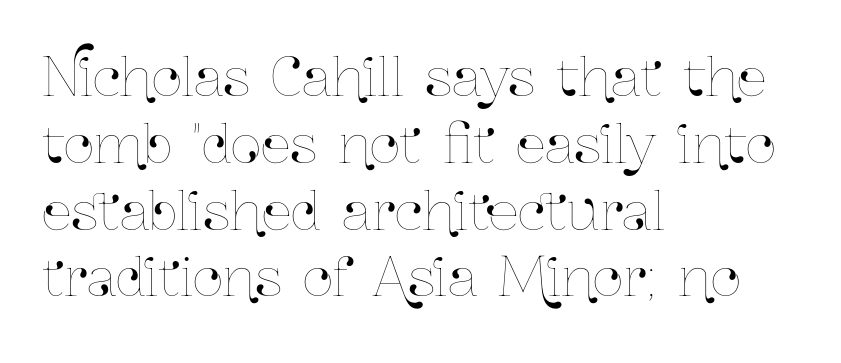
Think of a printed novel: that variable character pitch is what you see here. The gap between lines stays unmarked. The block of text has a typical density, with ordinary space between rows. Posture: upright roman. Spacing between characters is what you'd get straight out of the box. Reading down the block, your eye returns to a fixed left position each line.
